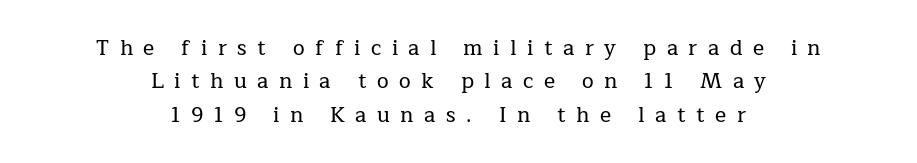
Q: Is the text italic (slanted)? A: No, it is upright.
Q: Is the text underlined? A: No.
Q: How is the paragraph aligned? A: Centered.
Q: Is the spacing between letters normal or unusually wide? A: Unusually wide.
Q: Is the spacing between lines tight, normal or loose? A: Normal.
